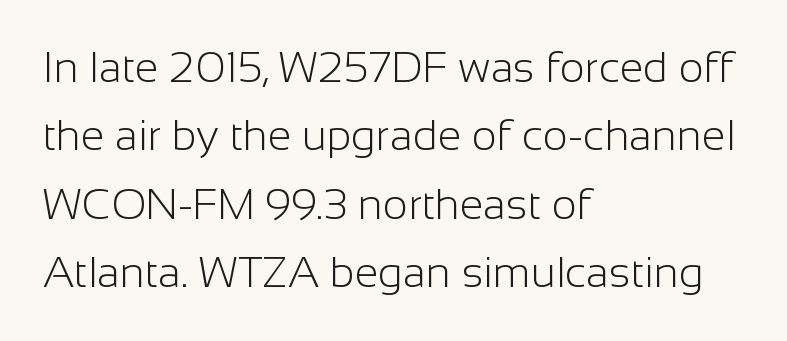
{"serif": "no", "italic": "no", "bold": "no", "weight": "light", "width": "normal", "stroke_contrast": "low", "x_height": "medium", "monospaced": "no", "underline": "no", "align": "left", "line_spacing": "normal", "line_spacing_ratio": 1.59, "letter_spacing": "normal", "letter_spacing_em": 0.0, "glyph_px": 43}
